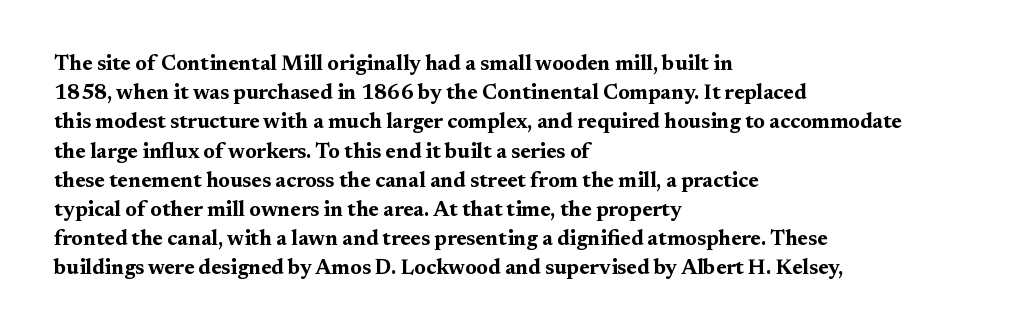
When letters stand straight like this, we call the style roman or upright. Line starts are locked; line ends wander. Quick note: underline off. Words appear dense and cohesive because spacing is normal. A normal amount of white space separates one row of letters from the next.
